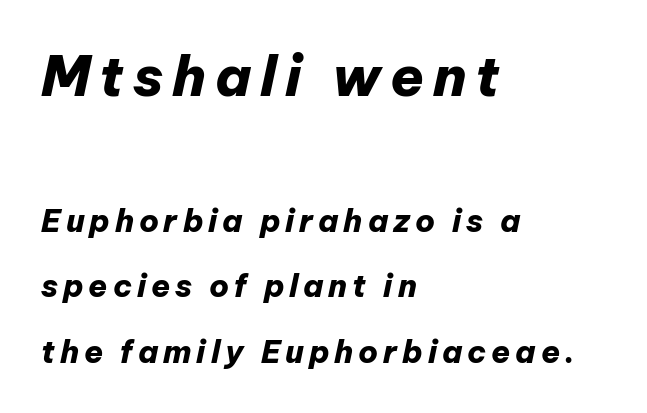
Q: Is the text bold? A: Yes.
Q: Is the text italic (slanted)? A: Yes, it leans right by about 12 degrees.
Q: Is the text underlined? A: No.
Q: How is the paragraph aligned? A: Left-aligned.
Q: Is the spacing between lines tight, normal or loose? A: Loose.
Q: Which block of text is set in a larger size, the first (top) or the second (bottom)? A: The first (top) one.
Q: Width (condensed, normal, or wide)? A: Normal.
Q: Stroke contrast? A: Low.
Q: x-height? A: Medium.
Q: Monospaced? A: No.
